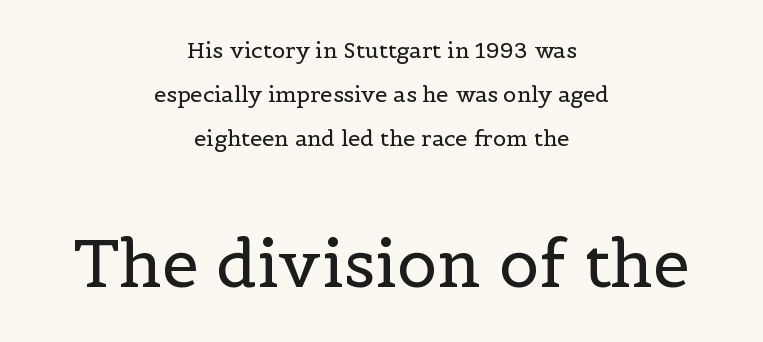
Q: Is the text bold? A: No.
Q: Is the text italic (slanted)? A: No, it is upright.
Q: Is the typeface a serif or a sans-serif typeface? A: Serif.
Q: Is the text underlined? A: No.
Q: How is the paragraph aligned? A: Centered.
Q: Is the spacing between letters normal or unusually wide? A: Normal.
Q: Is the spacing between lines tight, normal or loose? A: Loose.
Q: Which block of text is set in a larger size, the first (top) or the second (bottom)? A: The second (bottom) one.
Q: Width (condensed, normal, or wide)? A: Normal.
Q: x-height? A: Medium.
Q: Monospaced? A: No.
